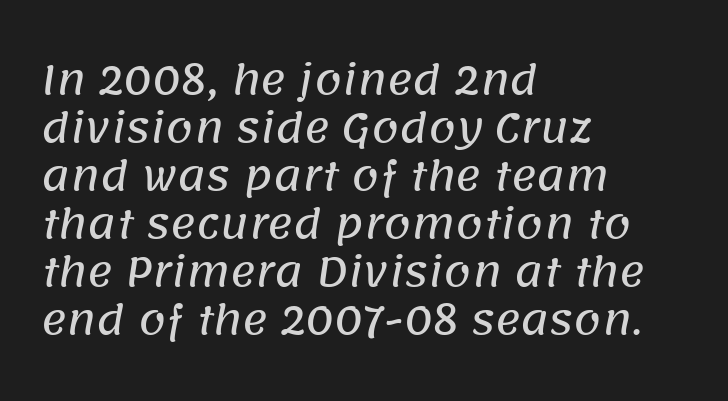
Q: Is the typeface a serif or a sans-serif typeface? A: Sans-serif.
Q: Is the text underlined? A: No.
Q: How is the paragraph aligned? A: Left-aligned.
Q: Is the spacing between letters normal or unusually wide? A: Normal.
Q: Width (condensed, normal, or wide)? A: Normal.
Q: Stroke contrast? A: Low.
Q: x-height? A: Large.
Q: Monospaced? A: No.
